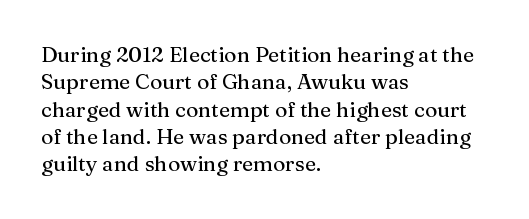
You could call the tracking neutral — neither tight nor loose. Honestly, there is no underline to notice here at all. This is roman type, the default non-slanted kind. Compared with a centered layout, this one pins lines to the left instead. Interline gaps are of average width in this sample.
